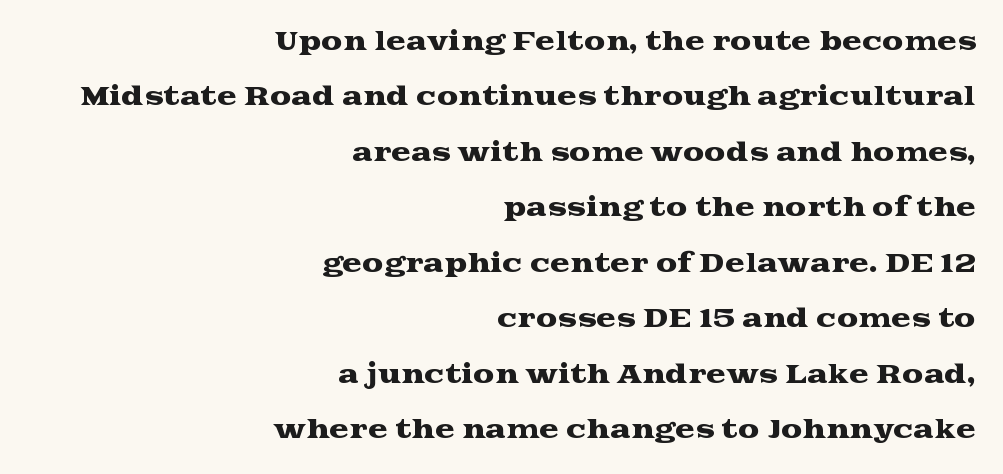
The image shows 24 px text type, upright; set right-aligned, loose line spacing (2.31x), normal letter spacing, not underlined.
